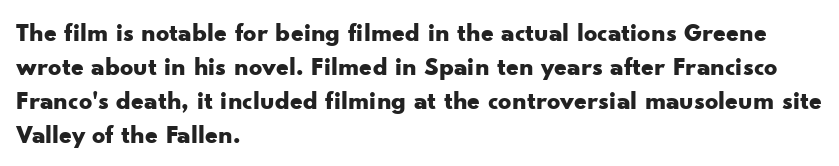
The image shows 26 px bold type, upright; set left-aligned, normal line spacing (1.31x), normal letter spacing, not underlined.
